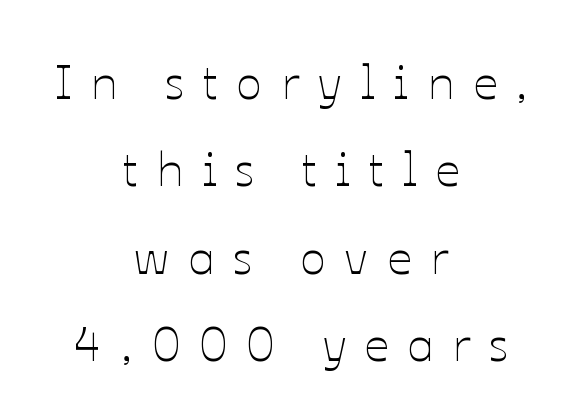
The image shows 48 px thin type, upright; set centered, line spacing 1.82x, unusually wide letter spacing (+0.39 em), not underlined; low stroke contrast and a medium x-height.
